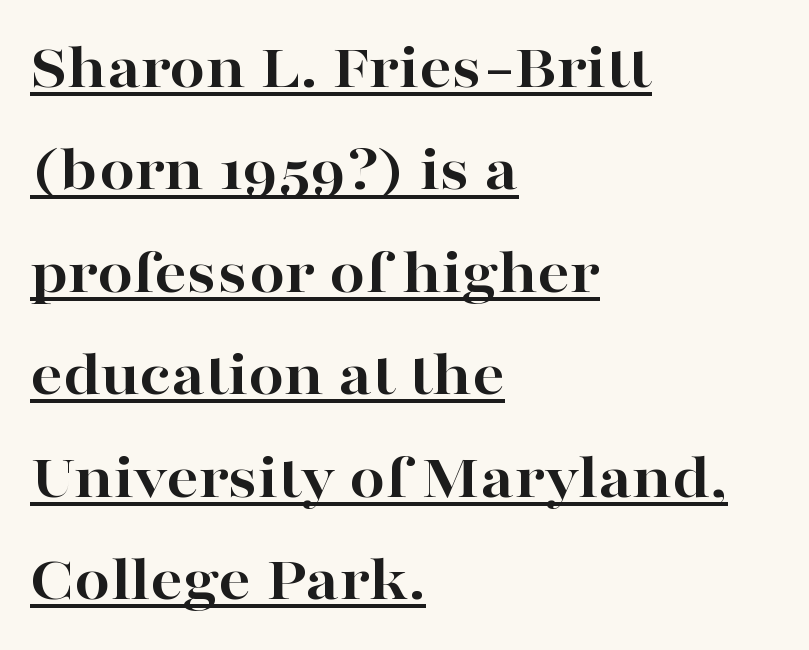
{"serif": "yes", "italic": "no", "bold": "yes", "weight": "bold", "width": "wide", "stroke_contrast": "high", "x_height": "medium", "monospaced": "no", "underline": "yes", "align": "left", "line_spacing": "normal", "line_spacing_ratio": 1.6, "letter_spacing": "normal", "letter_spacing_em": 0.0, "glyph_px": 64}
